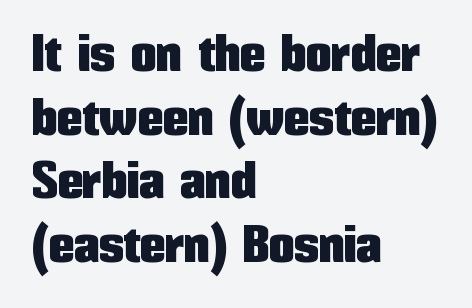
{"serif": "no", "italic": "no", "width": "condensed", "stroke_contrast": "low", "x_height": "medium", "monospaced": "no", "underline": "no", "align": "left", "line_spacing": "normal", "line_spacing_ratio": 1.25, "letter_spacing": "normal", "letter_spacing_em": 0.0, "glyph_px": 51}
